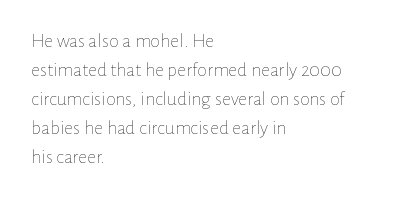
Q: Is the text bold? A: No.
Q: Is the text italic (slanted)? A: No, it is upright.
Q: Is the text underlined? A: No.
Q: How is the paragraph aligned? A: Left-aligned.
Q: Is the spacing between letters normal or unusually wide? A: Normal.
Q: Is the spacing between lines tight, normal or loose? A: Normal.
